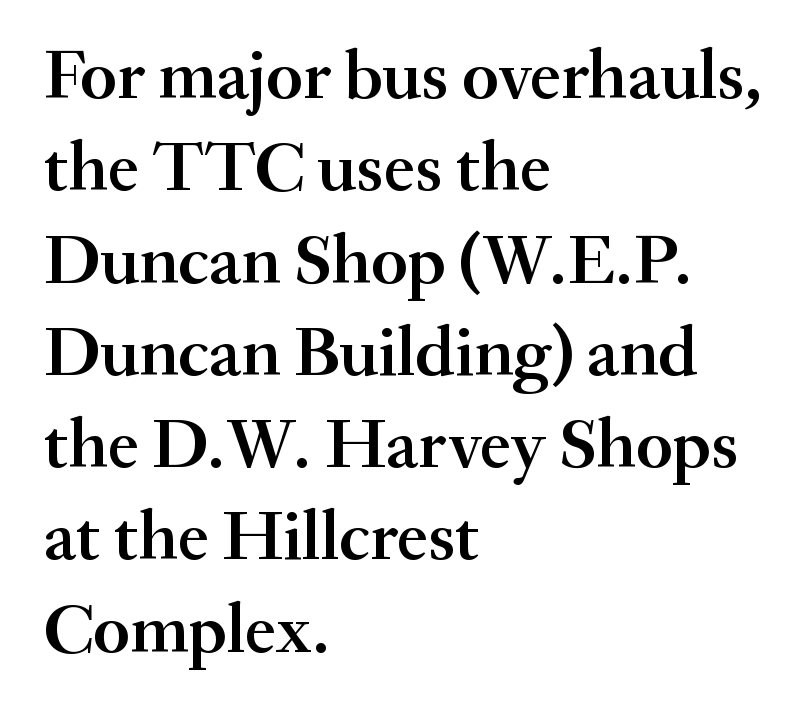
{"serif": "yes", "italic": "no", "bold": "semi", "weight": "semibold", "width": "normal", "stroke_contrast": "medium", "x_height": "small", "monospaced": "no", "underline": "no", "align": "left", "line_spacing": "normal", "line_spacing_ratio": 1.3, "letter_spacing": "normal", "letter_spacing_em": 0.0, "glyph_px": 71}
